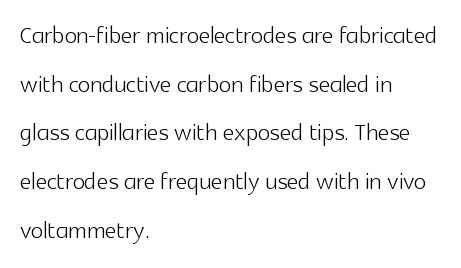
When letters stand straight like this, we call the style roman or upright. If you drew a ruler down the left edge, every line would touch it. Leading matches the norm, producing a regular column. The gap between lines stays unmarked. Compared with typical body copy, the letter spacing here is the same.
